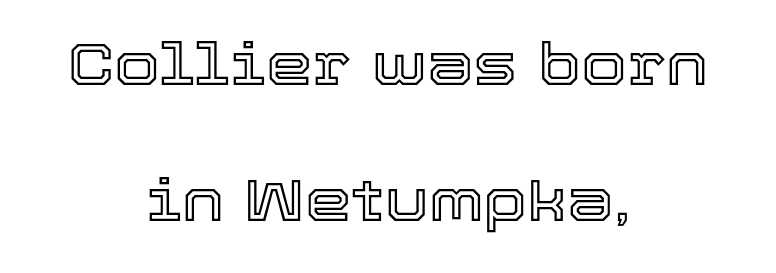
The image shows 59 px text type, upright; set centered, loose line spacing (2.3x), normal letter spacing, not underlined; a medium x-height.
